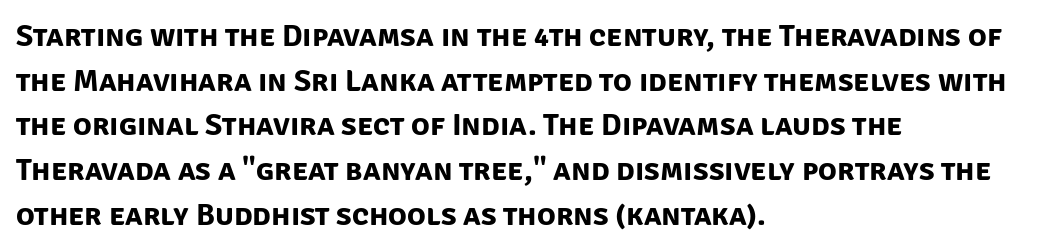
The vertical gap from one line to the next is medium. Summary of weight: heavy, a full bold. Is this a fixed-width face? No — the glyphs have proportional, varying widths. The paragraph has a hard left edge and a soft right edge.
